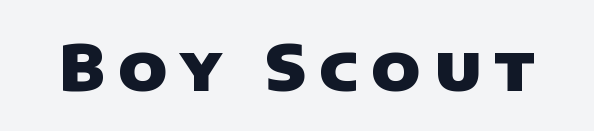
The image shows 63 px heavy sans-serif type; set unusually wide letter spacing (+0.21 em), not underlined; low stroke contrast and a large x-height.
